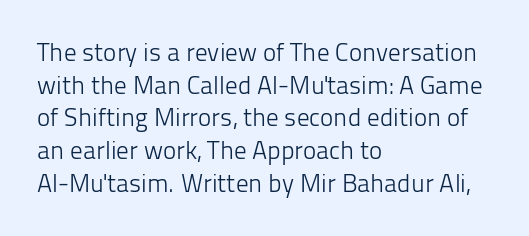
The image shows 25 px text type, upright; set left-aligned, normal line spacing (1.31x), normal letter spacing, not underlined.
